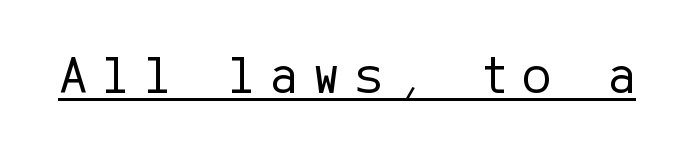
The image shows 54 px regular-weight sans-serif type, upright; set unusually wide letter spacing (+0.25 em), underlined; low stroke contrast and a medium x-height.
